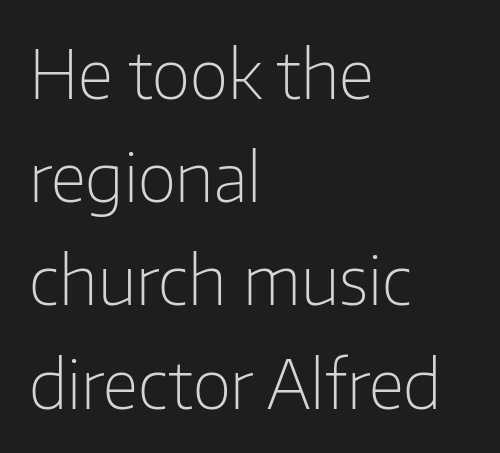
Q: Is the text bold? A: No.
Q: Is the text italic (slanted)? A: No, it is upright.
Q: Is the typeface a serif or a sans-serif typeface? A: Sans-serif.
Q: Is the text underlined? A: No.
Q: How is the paragraph aligned? A: Left-aligned.
Q: Is the spacing between letters normal or unusually wide? A: Normal.
Q: Is the spacing between lines tight, normal or loose? A: Normal.
Q: Width (condensed, normal, or wide)? A: Normal.
Q: Stroke contrast? A: Low.
Q: x-height? A: Medium.
Q: Monospaced? A: No.
